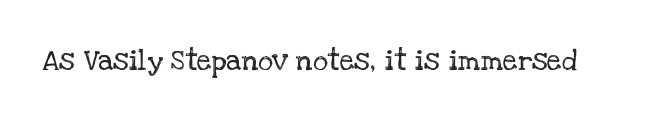
Q: Is the text bold? A: No.
Q: Is the text italic (slanted)? A: No, it is upright.
Q: Is the typeface a serif or a sans-serif typeface? A: Serif.
Q: Is the text underlined? A: No.
Q: Is the spacing between letters normal or unusually wide? A: Normal.
Q: Width (condensed, normal, or wide)? A: Normal.
Q: Stroke contrast? A: Low.
Q: x-height? A: Large.
Q: Monospaced? A: No.
